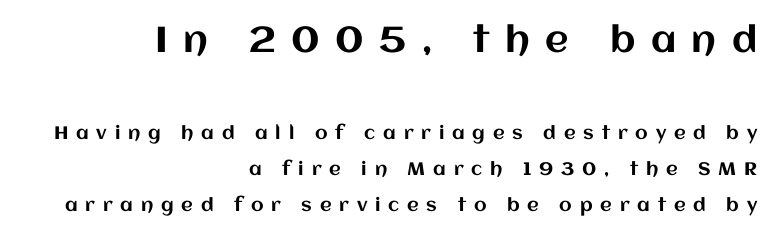
The upper block of text is set noticeably larger than the block beneath it. Teacher's note: observe the even right margin — that is flush-right alignment. Short note: letters widely spaced. This is roman type, the default non-slanted kind. Each letter keeps its own natural width here, so spacing adapts to shape. Just letters on the line, the space beneath them empty.
